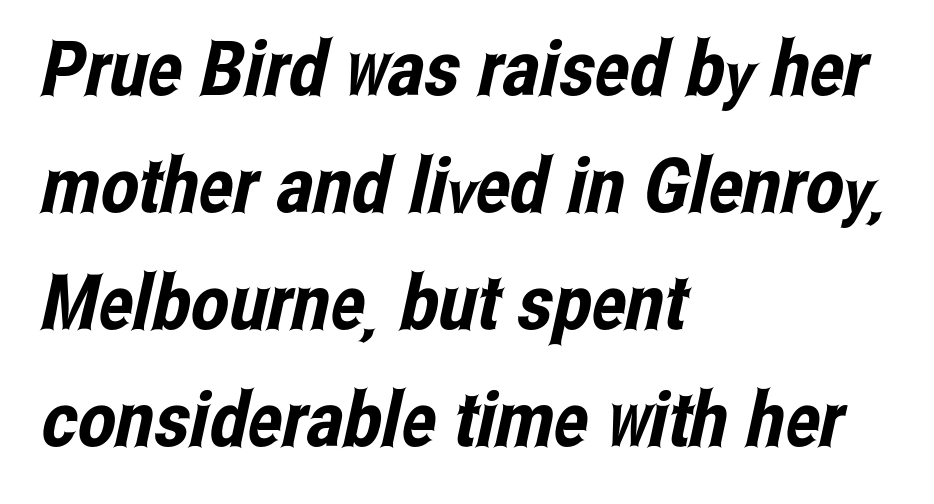
The typeface chosen for these lines omits serifs. The words here are not underlined. What's the leading like? Ordinary, nothing unusual. A student would call this left alignment; a typographer would say flush left, rag right. Each letter keeps its own natural width here, so spacing adapts to shape. Tracking value appears to be zero — textbook default spacing.
